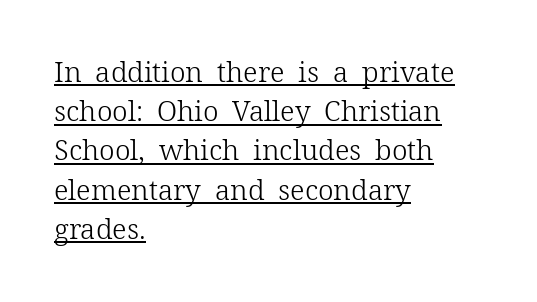
The paragraph has a hard left edge and a soft right edge. Each letter keeps its own natural width here, so spacing adapts to shape. Does the lettering tilt? It doesn't — this is upright. How are the letters spaced? Ordinarily, with no added tracking. Caption: face not bold, strokes unweighted.
